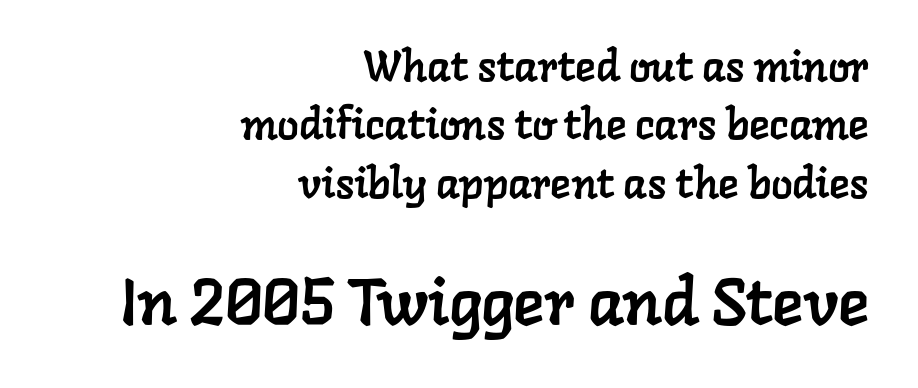
Q: Is the typeface a serif or a sans-serif typeface? A: Serif.
Q: Is the text underlined? A: No.
Q: How is the paragraph aligned? A: Right-aligned.
Q: Is the spacing between letters normal or unusually wide? A: Normal.
Q: Is the spacing between lines tight, normal or loose? A: Normal.
Q: Which block of text is set in a larger size, the first (top) or the second (bottom)? A: The second (bottom) one.
Q: Width (condensed, normal, or wide)? A: Normal.
Q: Stroke contrast? A: Low.
Q: x-height? A: Medium.
Q: Monospaced? A: No.
